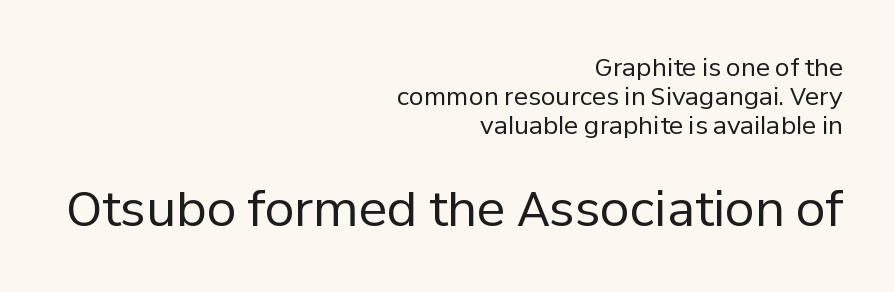
The image shows 48 px regular-weight sans-serif type, upright; set right-aligned, line spacing 1.2x, normal letter spacing, not underlined; the second (bottom) block is 2.0x larger; low stroke contrast and a medium x-height.
